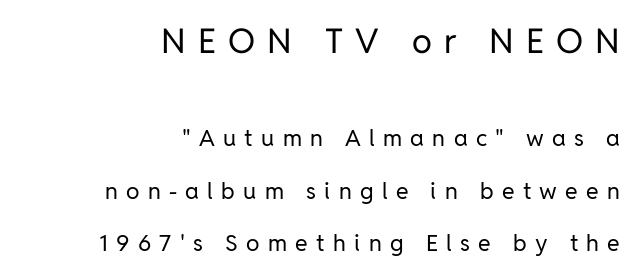
The image shows 34 px regular-weight sans-serif type, upright; set right-aligned, loose line spacing (2.27x), unusually wide letter spacing (+0.36 em), not underlined; the first (top) block is 1.48x larger; low stroke contrast and a medium x-height.
